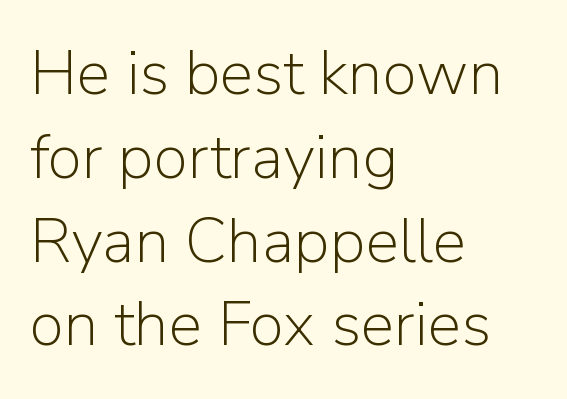
These lines are set flush left with a ragged right edge. Underline: absent. Standard letterfit; no display-style spreading of the glyphs. The face used here is a sans, in the tradition of grotesques and geometrics.
